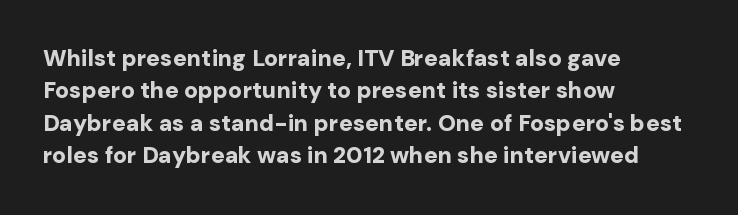
The space directly below the letters is spotless. A dark, heavy texture on the line: the type is bold. Every row of glyphs begins at an identical x-position on the left. Posture: vertical.
